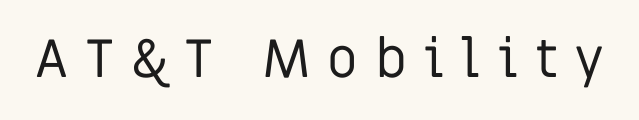
{"serif": "no", "italic": "no", "bold": "no", "weight": "regular", "width": "normal", "stroke_contrast": "low", "x_height": "large", "monospaced": "no", "underline": "no", "letter_spacing": "wide", "letter_spacing_em": 0.31, "glyph_px": 54}
